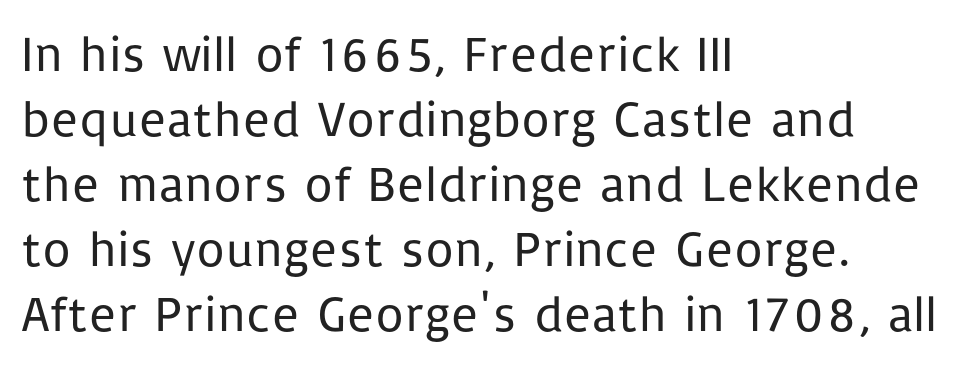
The font family rendered here belongs to the sans-serif group. Bold? No — there's no thickening of the strokes. Here the designer chose a conventional face with non-uniform glyph widths. The gap between lines stays unmarked. Normally led — the rows are evenly, conventionally spaced. Between one letter and the next there's only the usual sliver of space.
